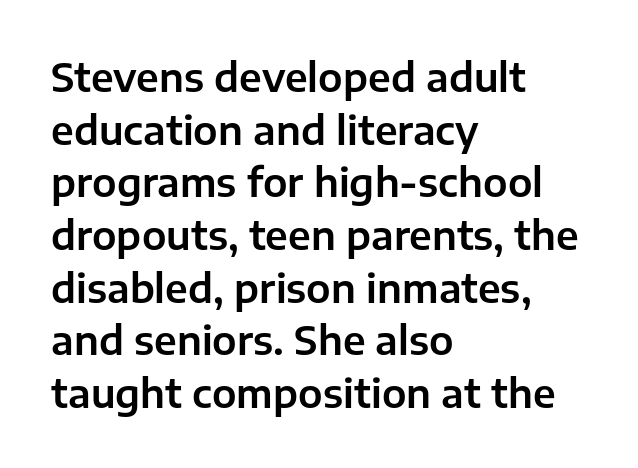
Q: Is the text italic (slanted)? A: No, it is upright.
Q: Is the typeface a serif or a sans-serif typeface? A: Sans-serif.
Q: Is the text underlined? A: No.
Q: How is the paragraph aligned? A: Left-aligned.
Q: Is the spacing between letters normal or unusually wide? A: Normal.
Q: Is the spacing between lines tight, normal or loose? A: Normal.
Q: Width (condensed, normal, or wide)? A: Normal.
Q: Stroke contrast? A: Low.
Q: x-height? A: Medium.
Q: Monospaced? A: No.
